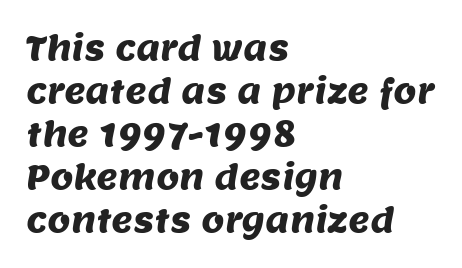
Q: Is the typeface a serif or a sans-serif typeface? A: Sans-serif.
Q: Is the text underlined? A: No.
Q: How is the paragraph aligned? A: Left-aligned.
Q: Is the spacing between letters normal or unusually wide? A: Normal.
Q: Is the spacing between lines tight, normal or loose? A: Normal.
Q: Width (condensed, normal, or wide)? A: Normal.
Q: Stroke contrast? A: Medium.
Q: x-height? A: Large.
Q: Monospaced? A: No.
